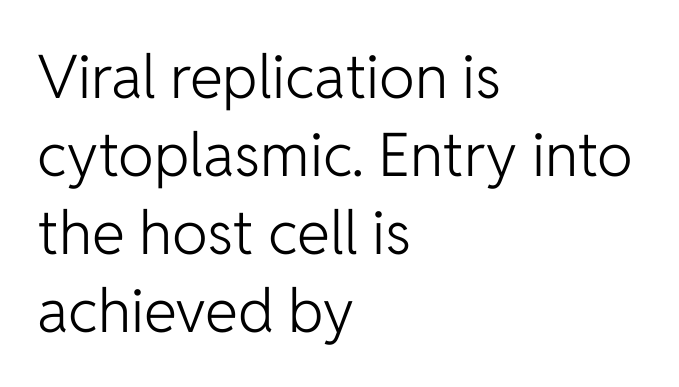
{"serif": "no", "italic": "no", "bold": "no", "weight": "light", "width": "normal", "stroke_contrast": "low", "x_height": "medium", "monospaced": "no", "underline": "no", "align": "left", "line_spacing": "normal", "line_spacing_ratio": 1.3, "letter_spacing": "normal", "letter_spacing_em": 0.0, "glyph_px": 60}
